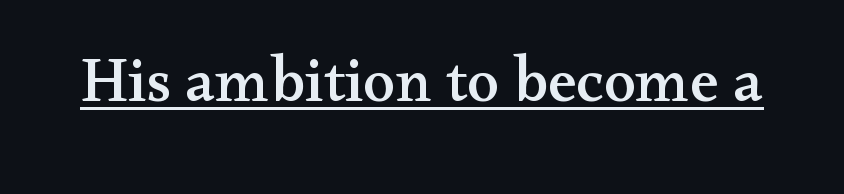
Here the designer chose a conventional face with non-uniform glyph widths. These lines are composed in type with serifs. The font's upright variant was chosen for this text. No extra tracking has been applied to these lines. These characters rest on top of a visible drawn line.
